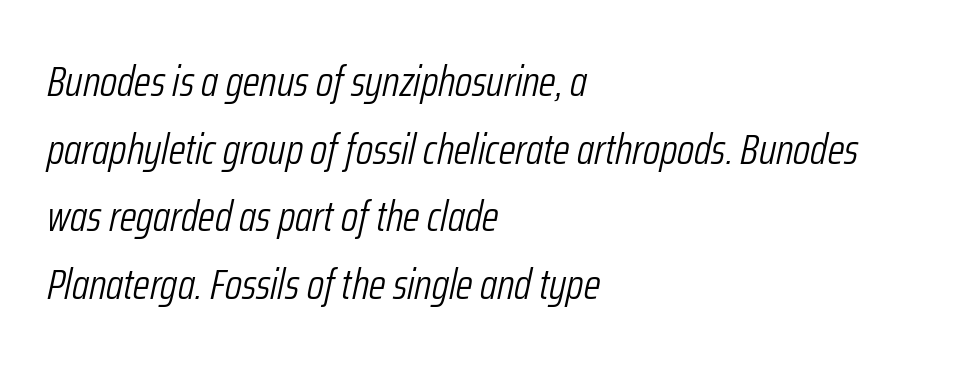
The image shows 43 px light, condensed type, italic (leaning right); set left-aligned, normal line spacing (1.57x), normal letter spacing, not underlined; low stroke contrast and a medium x-height.
